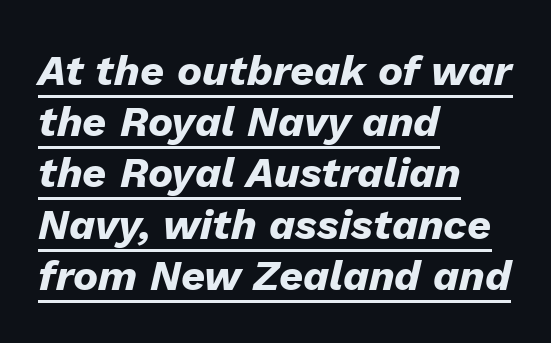
Do the characters align in a grid? No, the font is proportional. Is the type bold? Yes — the strokes are clearly thick and heavy. The rendering applies a slant to the glyphs. Compared with typical body copy, the letter spacing here is the same.
